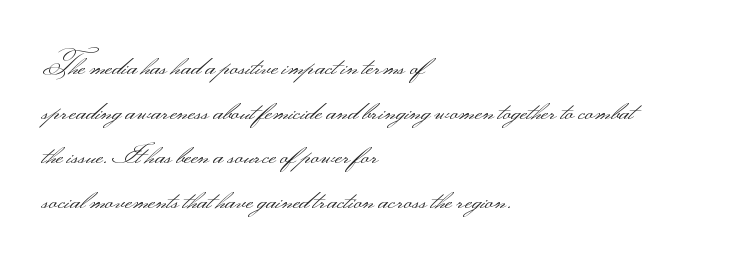
{"serif": "no", "bold": "no", "weight": "light", "width": "wide", "stroke_contrast": "medium", "monospaced": "no", "underline": "no", "align": "left", "line_spacing": "normal", "line_spacing_ratio": 1.59, "letter_spacing": "normal", "letter_spacing_em": 0.0, "glyph_px": 28}
